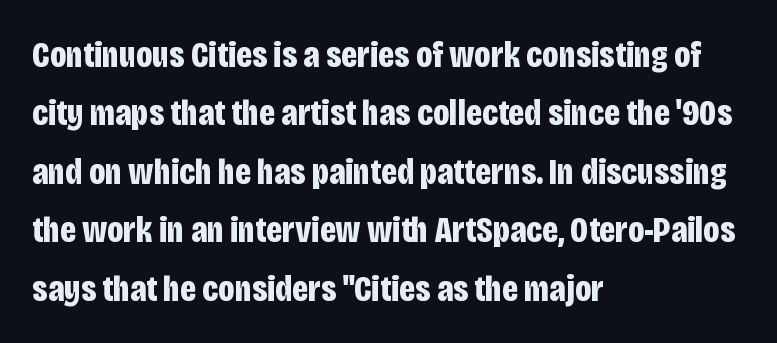
The image shows 37 px bold, condensed sans-serif type, upright; set left-aligned, normal line spacing (1.58x), normal letter spacing, not underlined; low stroke contrast and a large x-height.
